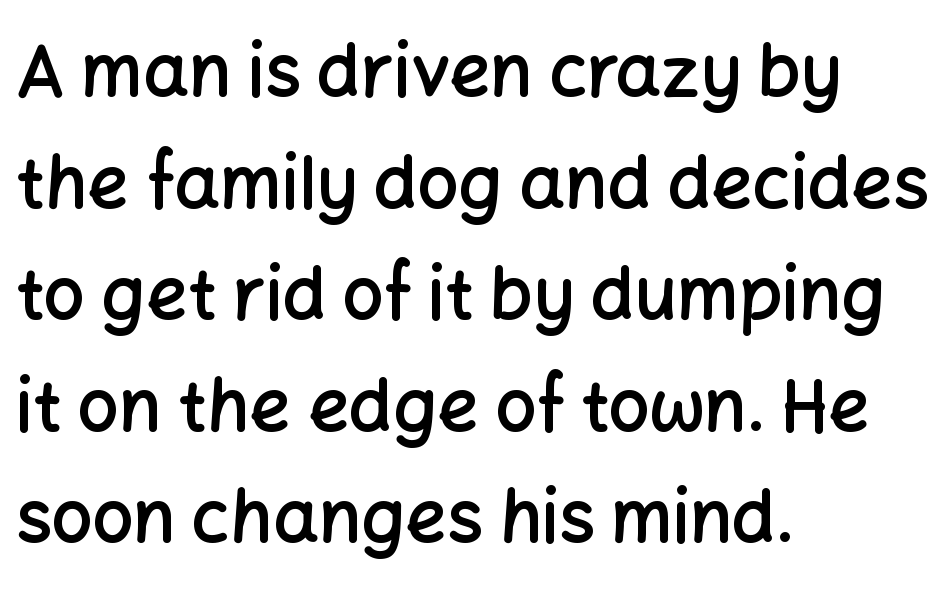
The image shows 72 px semibold sans-serif type, upright; set left-aligned, normal line spacing (1.55x), normal letter spacing, not underlined; low stroke contrast and a medium x-height.
